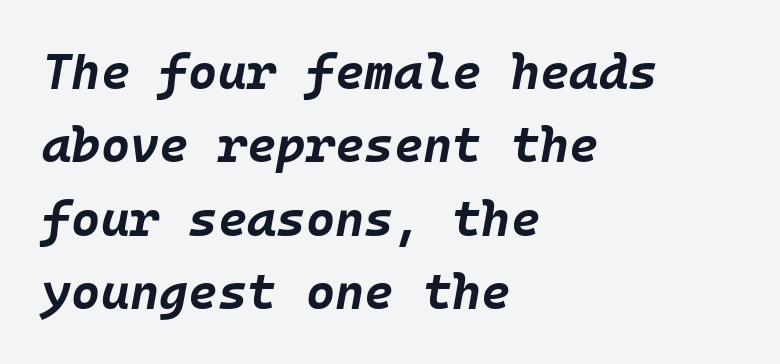
The whole block is typeset with a tilt. Students, note that the glyphs here touch the page at normal intervals. Students, observe: this is what conventionally led text looks like. The passage shown is emphatically bold.
